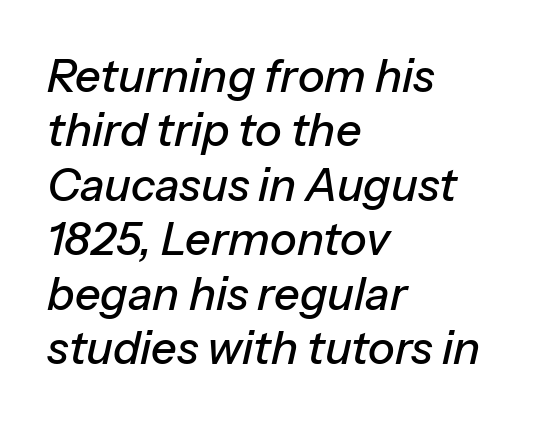
{"italic": "yes", "lean": "right", "slant_degrees": 13, "width": "normal", "stroke_contrast": "low", "x_height": "medium", "monospaced": "no", "underline": "no", "align": "left", "line_spacing_ratio": 1.21, "letter_spacing": "normal", "letter_spacing_em": 0.0, "glyph_px": 45}
